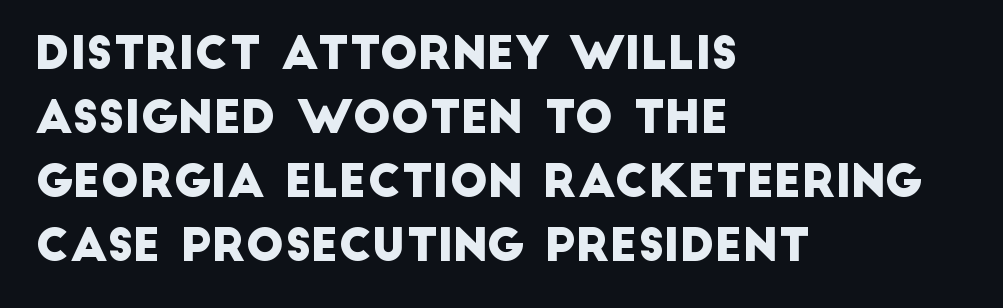
The image shows 45 px sans-serif type; set left-aligned, normal line spacing (1.42x), normal letter spacing, not underlined; low stroke contrast and a large x-height.
